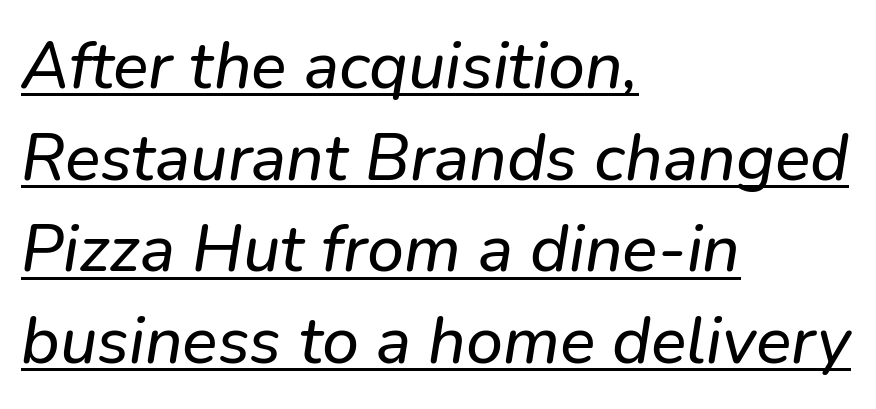
What stands out about the letter spacing? Nothing — it is the standard amount. A baseline rule has been typeset under these characters. Typographically, this falls in the sans-serif category. This sample has the flowing, uneven cadence of proportional lettering. Quick note: interline space is typical. Which margin do the lines hug? The left one — the right edge is uneven.
